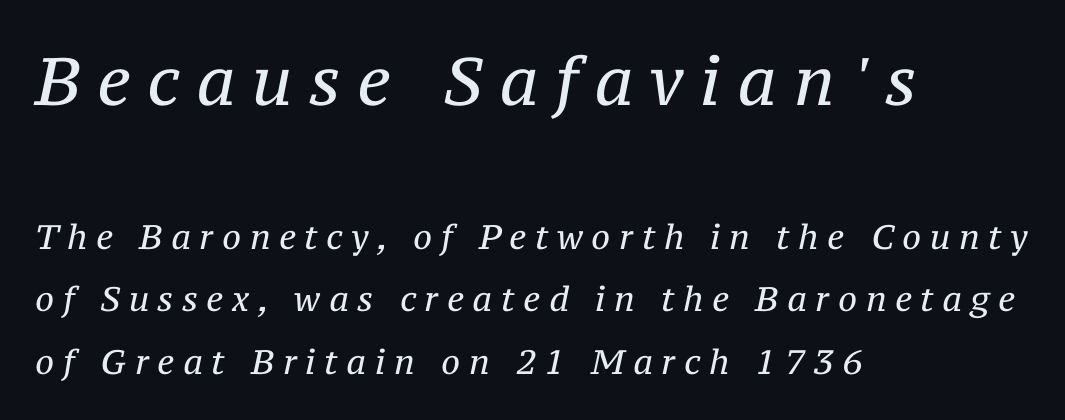
The image shows 67 px regular-weight serif type, italic (leaning right); set left-aligned, line spacing 1.85x, unusually wide letter spacing (+0.25 em), not underlined; the first (top) block is 1.97x larger; medium stroke contrast and a medium x-height.
